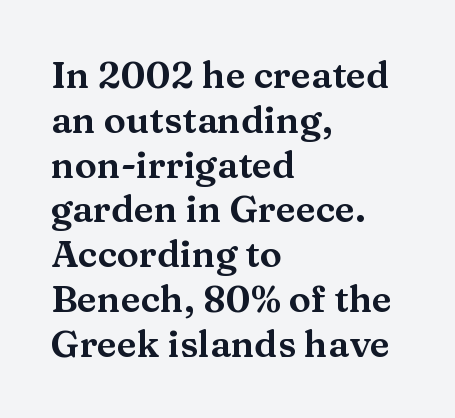
{"serif": "yes", "italic": "no", "width": "wide", "stroke_contrast": "medium", "x_height": "medium", "monospaced": "no", "underline": "no", "align": "left", "line_spacing_ratio": 1.21, "letter_spacing": "normal", "letter_spacing_em": 0.0, "glyph_px": 37}
